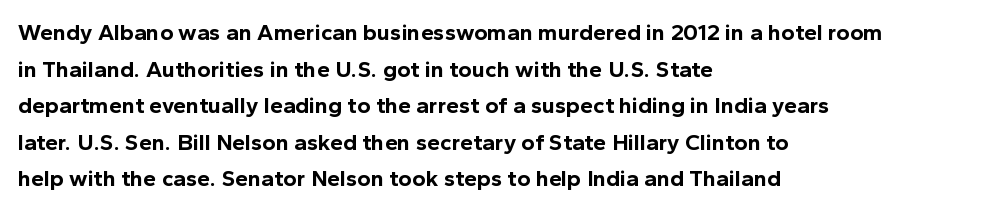
Q: Is the text bold? A: Yes.
Q: Is the text italic (slanted)? A: No, it is upright.
Q: Is the text underlined? A: No.
Q: How is the paragraph aligned? A: Left-aligned.
Q: Is the spacing between letters normal or unusually wide? A: Normal.
Q: Is the spacing between lines tight, normal or loose? A: Normal.
